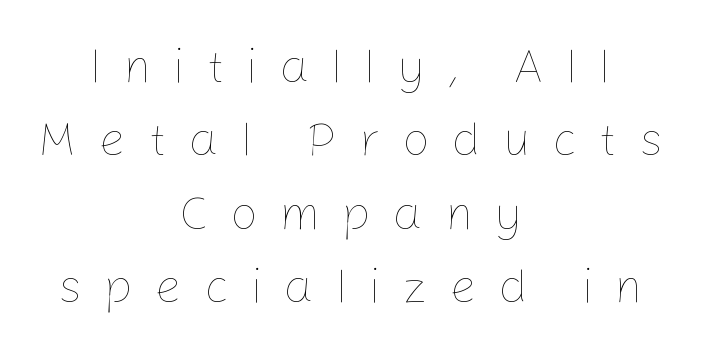
{"italic": "no", "bold": "no", "weight": "thin", "width": "normal", "stroke_contrast": "low", "x_height": "medium", "monospaced": "no", "underline": "no", "align": "center", "line_spacing": "normal", "line_spacing_ratio": 1.53, "letter_spacing": "wide", "letter_spacing_em": 0.45, "glyph_px": 48}
